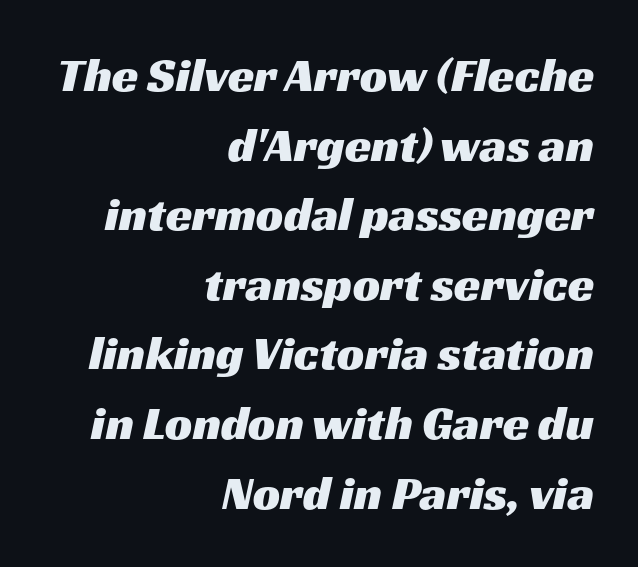
{"serif": "no", "width": "wide", "stroke_contrast": "medium", "x_height": "medium", "monospaced": "no", "underline": "no", "align": "right", "line_spacing": "normal", "line_spacing_ratio": 1.45, "letter_spacing": "normal", "letter_spacing_em": 0.0, "glyph_px": 48}
